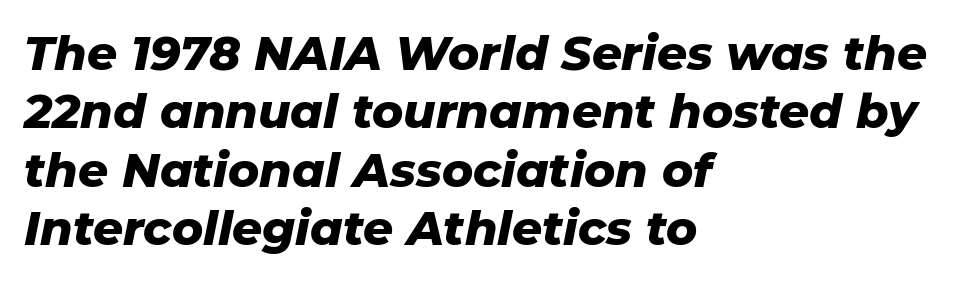
{"italic": "yes", "lean": "right", "slant_degrees": 11, "bold": "yes", "weight": "heavy", "width": "normal", "stroke_contrast": "low", "x_height": "medium", "monospaced": "no", "underline": "no", "align": "left", "line_spacing_ratio": 1.24, "letter_spacing": "normal", "letter_spacing_em": 0.0, "glyph_px": 47}
